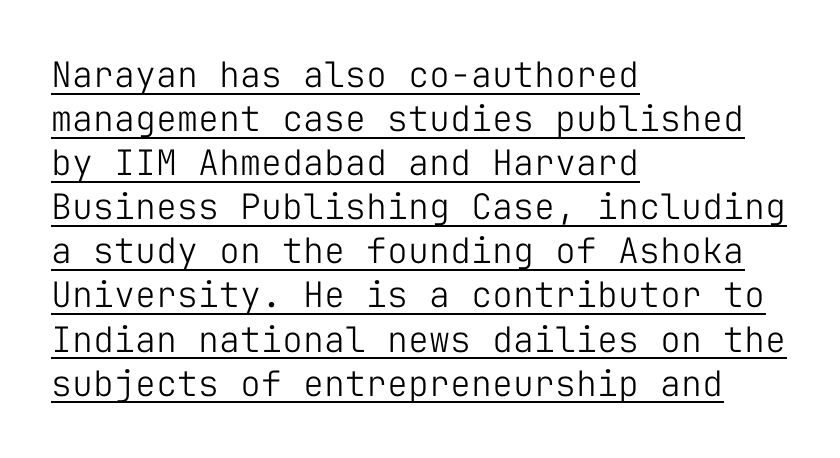
{"serif": "no", "italic": "no", "bold": "no", "weight": "light", "width": "normal", "stroke_contrast": "low", "x_height": "medium", "monospaced": "yes", "underline": "yes", "align": "left", "line_spacing": "normal", "line_spacing_ratio": 1.26, "letter_spacing": "normal", "letter_spacing_em": 0.0, "glyph_px": 35}
